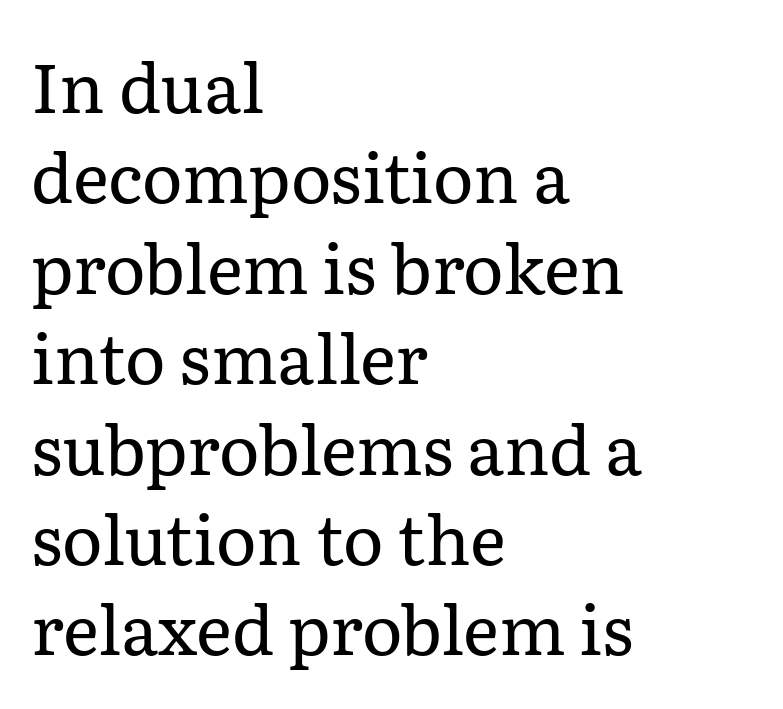
{"serif": "yes", "italic": "no", "bold": "no", "weight": "regular", "width": "normal", "stroke_contrast": "low", "x_height": "medium", "monospaced": "no", "underline": "no", "align": "left", "line_spacing": "normal", "line_spacing_ratio": 1.31, "letter_spacing": "normal", "letter_spacing_em": 0.0, "glyph_px": 69}
